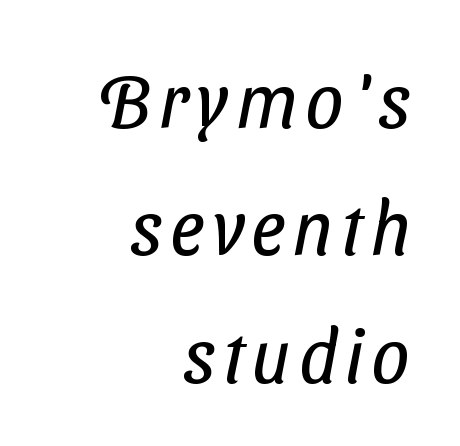
The image shows 75 px regular-weight, condensed sans-serif type; set right-aligned, normal line spacing (1.7x), not underlined; low stroke contrast and a medium x-height.
